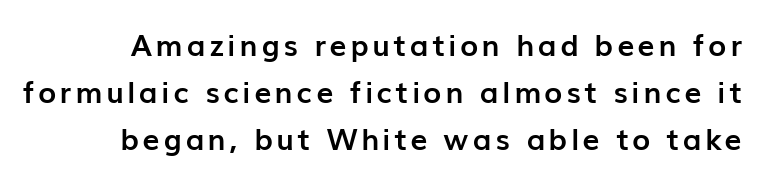
The foot of each line stays bare and open. Vertical spacing — default. Each letter's strokes conclude bluntly, with no projecting serifs. Characters remain perfectly vertical along every line. On the weight axis this lands at bold, roughly 700. You could not count columns in this text — the font is proportionally spaced.
